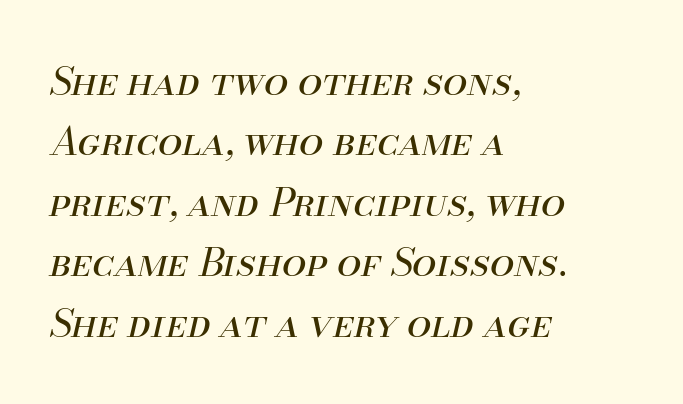
This block has exactly the height ordinary leading produces. Proportional: the letters do not fall into vertical columns. Which margin do the lines hug? The left one — the right edge is uneven. Unbolded letterforms with no extra heft.
